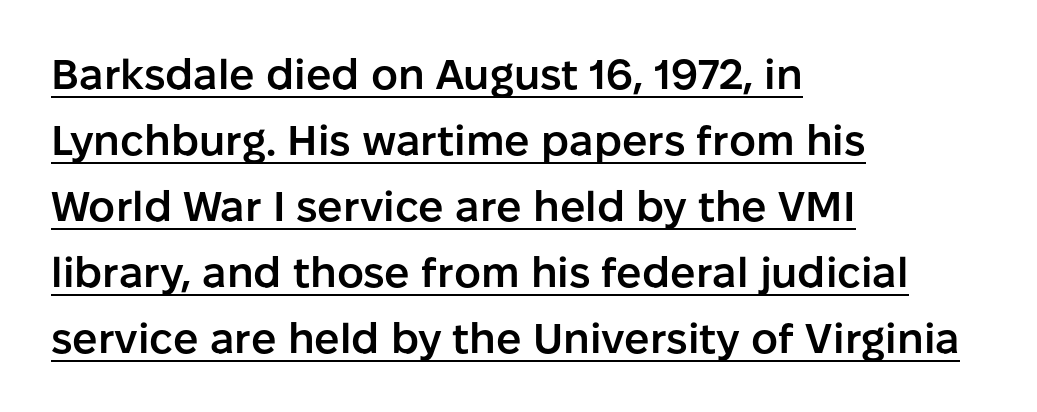
The image shows 42 px semibold sans-serif type, upright; set left-aligned, normal line spacing (1.57x), normal letter spacing, underlined; low stroke contrast and a medium x-height.
